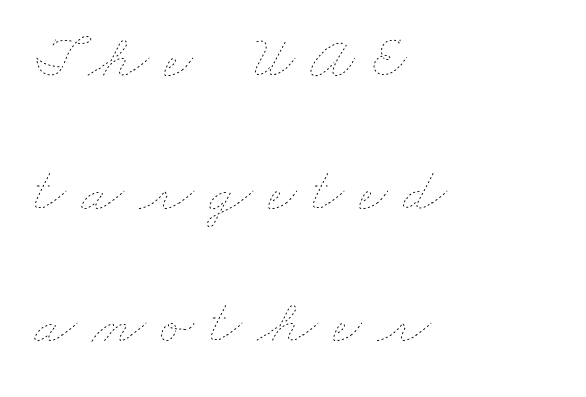
{"bold": "no", "weight": "thin", "width": "wide", "stroke_contrast": "low", "x_height": "small", "monospaced": "no", "underline": "no", "align": "left", "line_spacing": "loose", "line_spacing_ratio": 2.14, "letter_spacing": "wide", "letter_spacing_em": 0.25, "glyph_px": 62}
